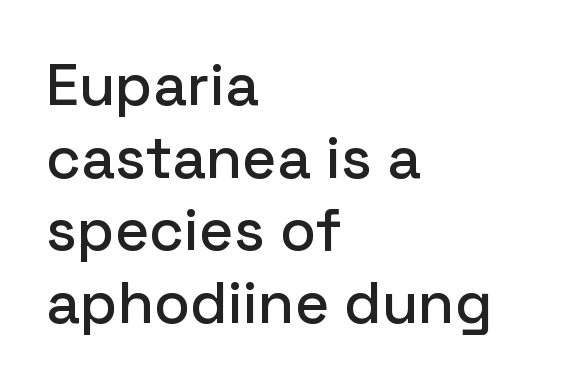
The rendering shows plain stroke endings on the letterforms — a sans-serif design. Every row of glyphs begins at an identical x-position on the left. Do the letters lean? They stand straight. Is the letter spacing exaggerated? No — it looks like the ordinary default. Has an underline been added? It has not. Spacing verdict: proportional, widths tailored to each character.
